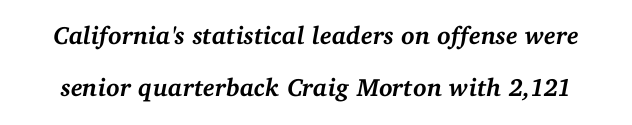
The image shows 25 px bold type, italic (leaning right); set loose line spacing (2.09x), normal letter spacing, not underlined.
